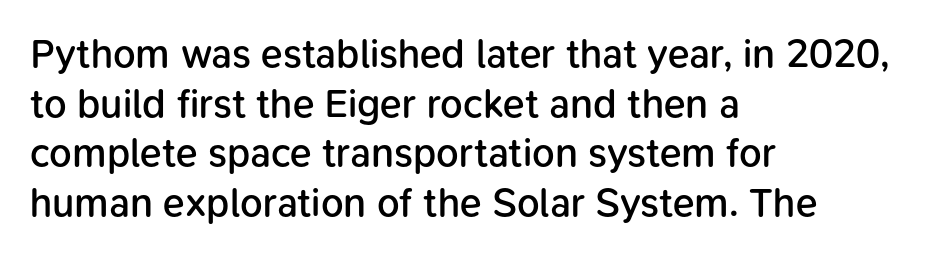
{"serif": "no", "italic": "no", "bold": "semi", "weight": "semibold", "width": "normal", "stroke_contrast": "low", "x_height": "medium", "monospaced": "no", "underline": "no", "align": "left", "line_spacing_ratio": 1.24, "letter_spacing": "normal", "letter_spacing_em": 0.0, "glyph_px": 40}
